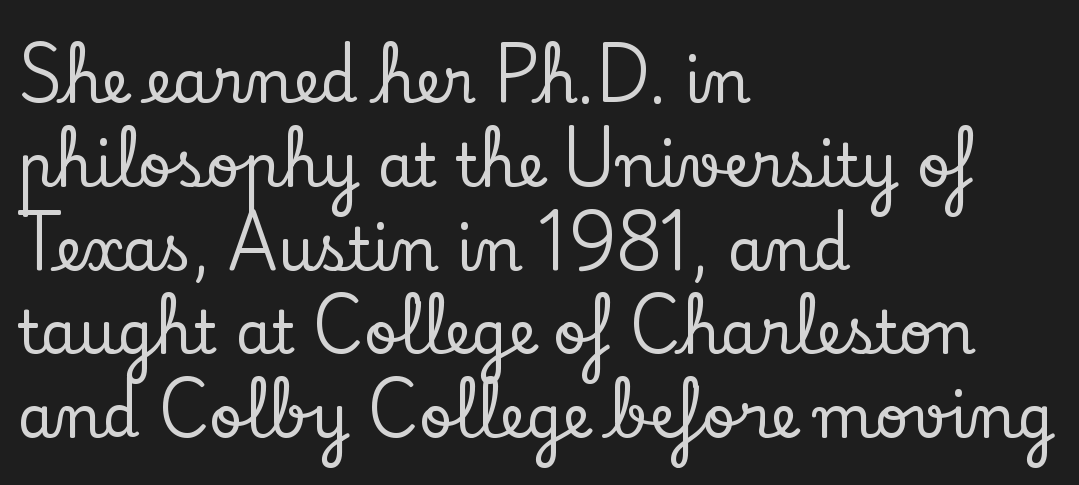
The image shows 59 px text type, upright; set left-aligned, normal line spacing (1.42x), normal letter spacing, not underlined; low stroke contrast and a small x-height.
